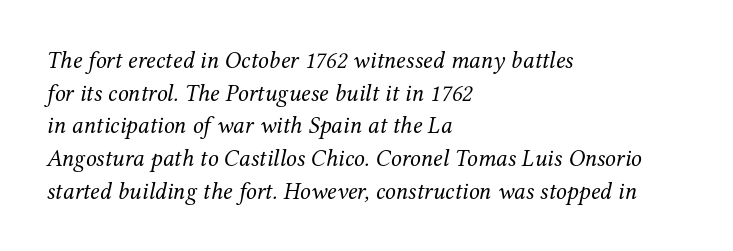
{"italic": "yes", "lean": "right", "slant_degrees": 12, "bold": "no", "underline": "no", "align": "left", "line_spacing": "normal", "line_spacing_ratio": 1.36, "letter_spacing": "normal", "letter_spacing_em": 0.0, "glyph_px": 24}
